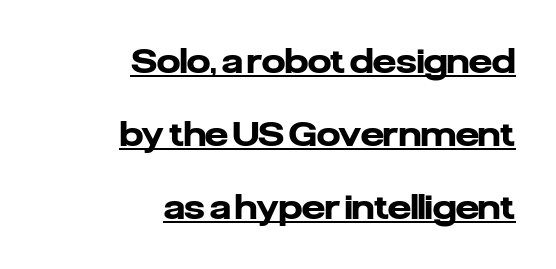
Students, note that the glyphs here touch the page at normal intervals. The rendering uses a bold face; every stroke is thick and dark. This sample is right-justified, so line beginnings fall wherever the words allow. To sum up the face: it is a sans, with no serifs. Is there much room between lines? Yes — plenty of vertical air separates them.
